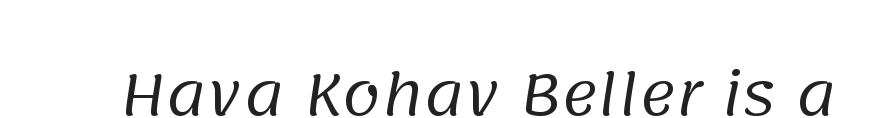
The image shows 56 px regular-weight sans-serif type; set normal letter spacing, not underlined; low stroke contrast and a large x-height.
